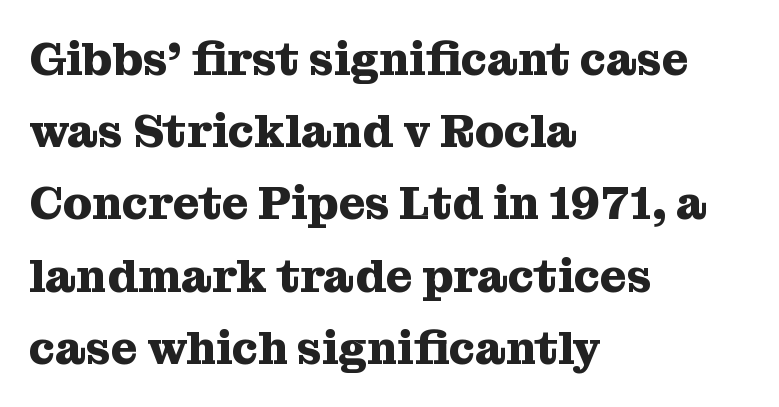
The strip under each line holds only bare page. In terms of weight, the rendering is a true, heavy bold. Here the designer chose a conventional face with non-uniform glyph widths. Horizontal bands of white between lines are of average thickness.
